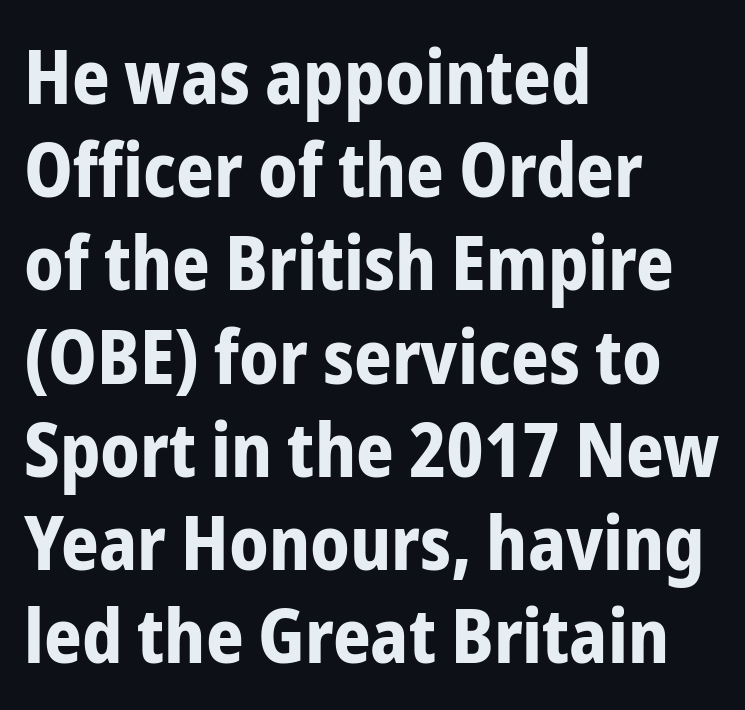
Leading matches the norm, producing a regular column. It's the straight-up-and-down kind of type. Bold? Absolutely — the strokes are thick and heavy. In CSS terms this would be text-align: left. Are there feet on the stems? There aren't — it's a sans.
